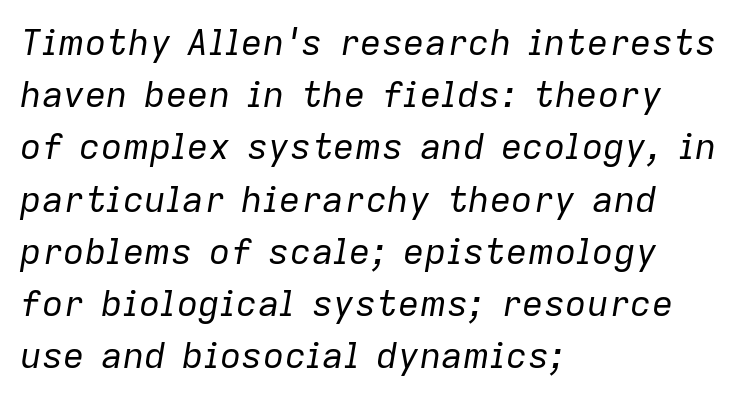
Q: Is the text bold? A: No.
Q: Is the text italic (slanted)? A: Yes, it leans right by about 9 degrees.
Q: Is the text underlined? A: No.
Q: How is the paragraph aligned? A: Left-aligned.
Q: Is the spacing between letters normal or unusually wide? A: Normal.
Q: Is the spacing between lines tight, normal or loose? A: Normal.
Q: Width (condensed, normal, or wide)? A: Normal.
Q: Stroke contrast? A: Low.
Q: x-height? A: Medium.
Q: Monospaced? A: No.
